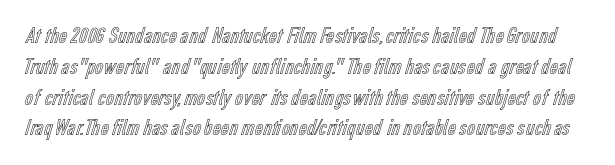
{"underline": "no", "line_spacing": "normal", "line_spacing_ratio": 1.34, "letter_spacing": "normal", "letter_spacing_em": 0.0, "glyph_px": 23}
